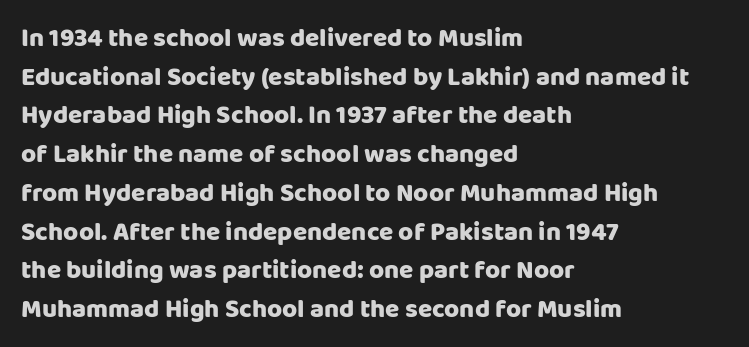
Q: Is the text italic (slanted)? A: No, it is upright.
Q: Is the text underlined? A: No.
Q: How is the paragraph aligned? A: Left-aligned.
Q: Is the spacing between letters normal or unusually wide? A: Normal.
Q: Is the spacing between lines tight, normal or loose? A: Normal.
